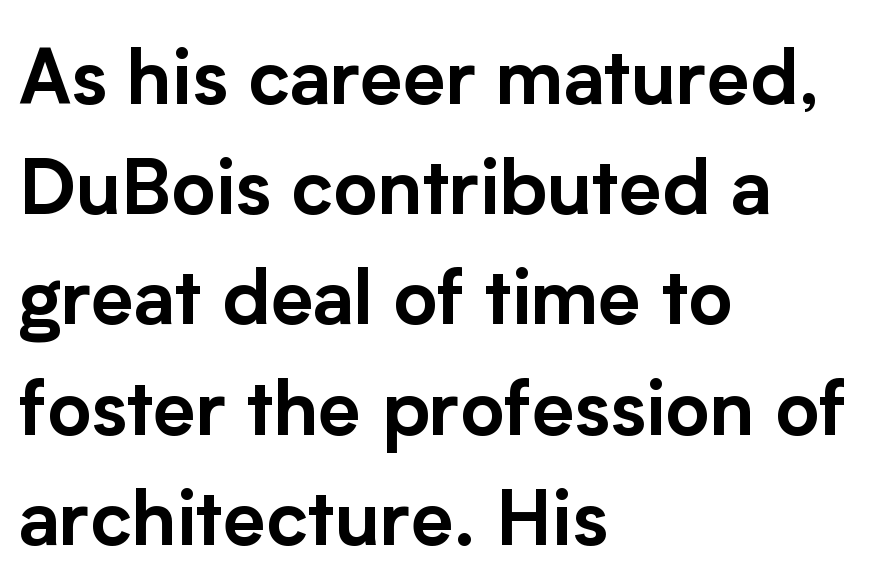
The image shows 76 px sans-serif type, upright; set left-aligned, normal line spacing (1.45x), normal letter spacing, not underlined; low stroke contrast and a medium x-height.
